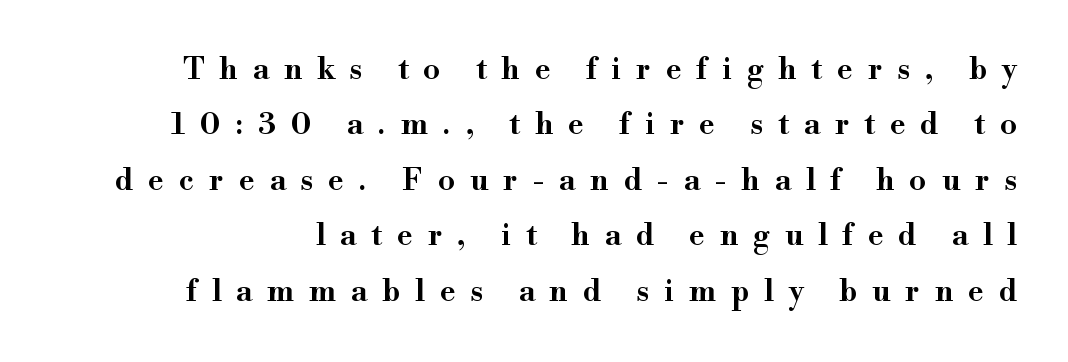
The image shows 30 px wide serif type, upright; set line spacing 1.85x, unusually wide letter spacing (+0.5 em), not underlined; high stroke contrast and a small x-height.
